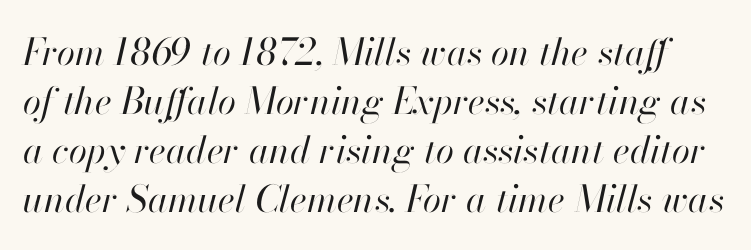
{"italic": "yes", "lean": "right", "slant_degrees": 13, "bold": "no", "weight": "regular", "width": "normal", "stroke_contrast": "high", "x_height": "small", "monospaced": "no", "underline": "no", "line_spacing": "normal", "line_spacing_ratio": 1.32, "letter_spacing": "normal", "letter_spacing_em": 0.0, "glyph_px": 37}
